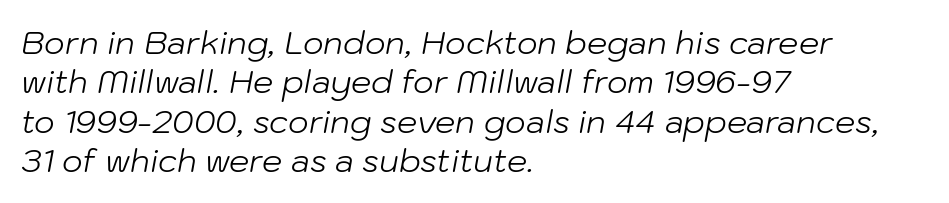
Is this a heavy cut? Hardly; it is regular or lighter. Check the space under the baseline: it is left empty. The passage shown leans; its letterforms are oblique. These lines keep a tight, regular rhythm from letter to letter. This sample has the flowing, uneven cadence of proportional lettering. A student would call this left alignment; a typographer would say flush left, rag right.
